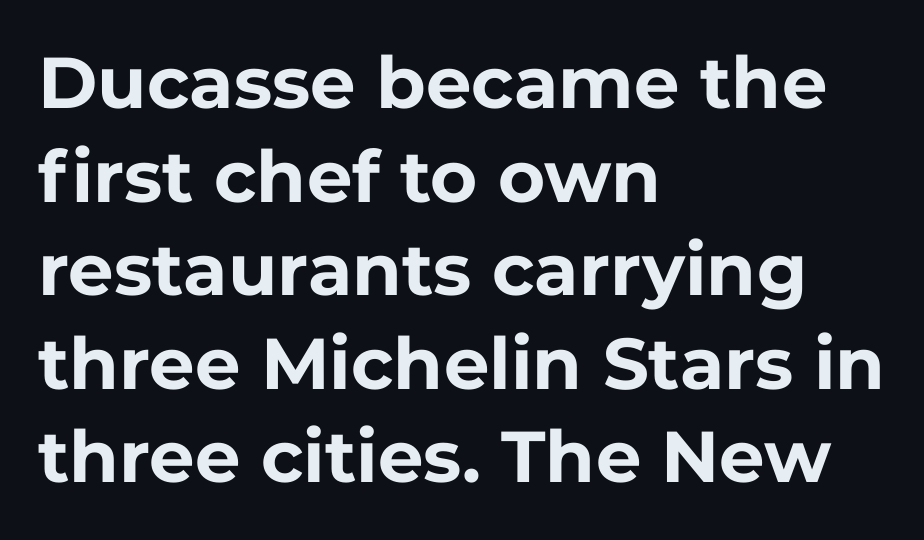
The image shows 72 px bold sans-serif type, upright; set left-aligned, normal line spacing (1.3x), normal letter spacing, not underlined; low stroke contrast and a medium x-height.
